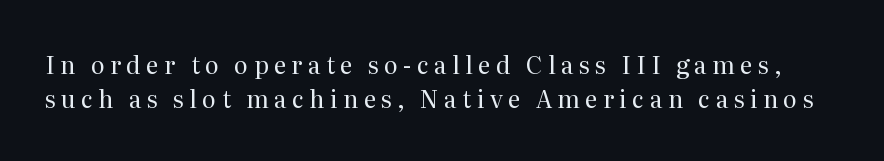
Q: Is the text bold? A: No.
Q: Is the text italic (slanted)? A: No, it is upright.
Q: Is the text underlined? A: No.
Q: Is the spacing between letters normal or unusually wide? A: Unusually wide.
Q: Is the spacing between lines tight, normal or loose? A: Normal.
